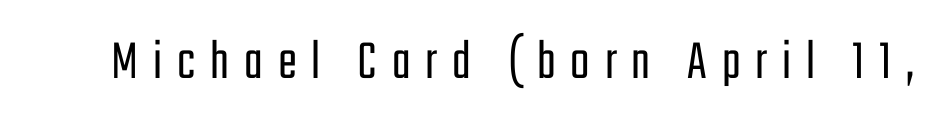
The specimen reads as upright at a glance. Looks like regular typesetting: each glyph gets only the width it needs. The rendering inserts visible extra space after every character. Just letters on the line, the space beneath them empty. This is sans-serif lettering, the kind often seen on screens and signage.
